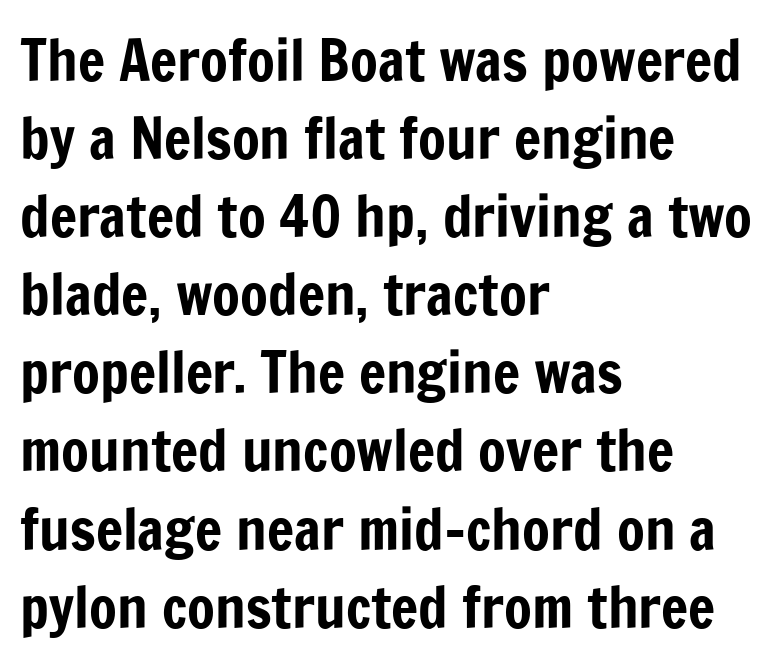
{"serif": "no", "italic": "no", "width": "condensed", "stroke_contrast": "low", "x_height": "medium", "monospaced": "no", "underline": "no", "align": "left", "line_spacing": "normal", "line_spacing_ratio": 1.37, "letter_spacing": "normal", "letter_spacing_em": 0.0, "glyph_px": 57}
